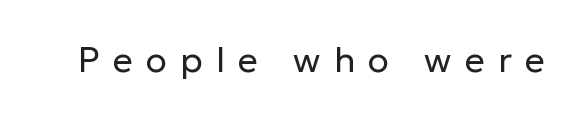
The image shows 35 px regular-weight sans-serif type, upright; set unusually wide letter spacing (+0.38 em), not underlined; low stroke contrast and a medium x-height.
